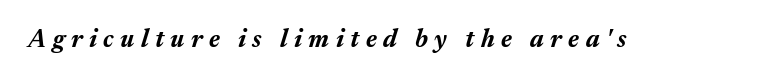
Italic: yes, the glyphs are oblique. The gaps between neighbouring characters are conspicuously large. Plain, unruled lines of type. Chunky letters — that's bold for sure.
